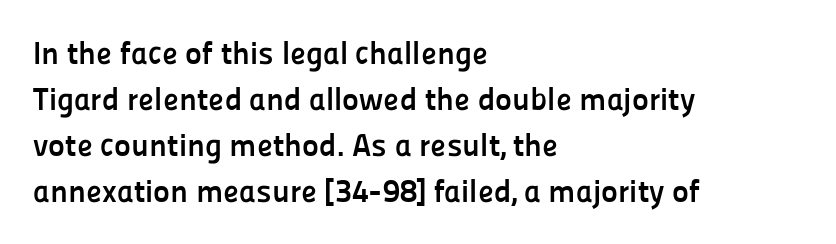
{"serif": "no", "italic": "no", "bold": "yes", "weight": "semibold", "width": "normal", "stroke_contrast": "low", "x_height": "medium", "monospaced": "no", "underline": "no", "align": "left", "line_spacing": "normal", "line_spacing_ratio": 1.44, "letter_spacing": "normal", "letter_spacing_em": 0.0, "glyph_px": 32}
